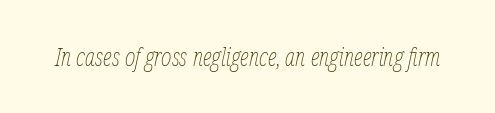
Q: Is the text bold? A: No.
Q: Is the text italic (slanted)? A: Yes, it leans right by about 12 degrees.
Q: Is the text underlined? A: No.
Q: Is the spacing between letters normal or unusually wide? A: Normal.
